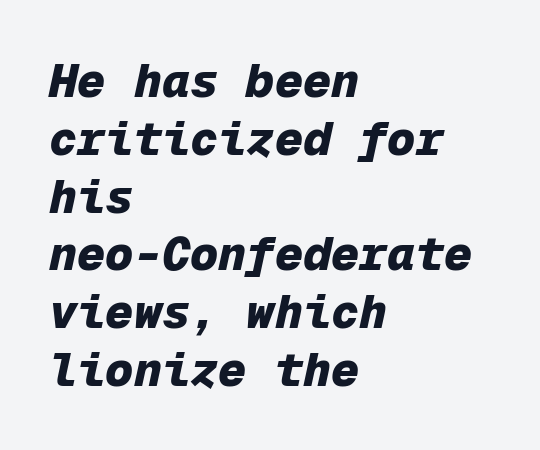
Q: Is the text bold? A: Yes.
Q: Is the text italic (slanted)? A: Yes, it leans right by about 12 degrees.
Q: Is the text underlined? A: No.
Q: How is the paragraph aligned? A: Left-aligned.
Q: Is the spacing between letters normal or unusually wide? A: Normal.
Q: Width (condensed, normal, or wide)? A: Normal.
Q: Stroke contrast? A: Low.
Q: x-height? A: Medium.
Q: Monospaced? A: Yes.
